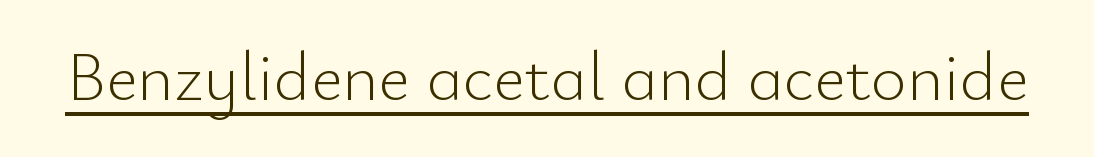
The image shows 69 px light sans-serif type, upright; set normal letter spacing, underlined; low stroke contrast and a small x-height.
